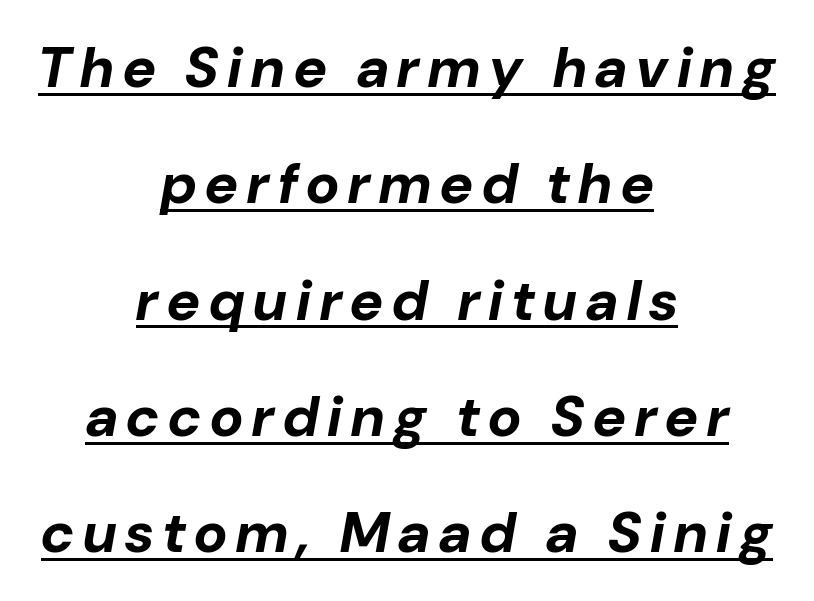
{"italic": "yes", "lean": "right", "slant_degrees": 10, "bold": "yes", "weight": "bold", "width": "normal", "stroke_contrast": "low", "x_height": "medium", "monospaced": "no", "underline": "yes", "align": "center", "line_spacing": "loose", "line_spacing_ratio": 2.04, "glyph_px": 57}
